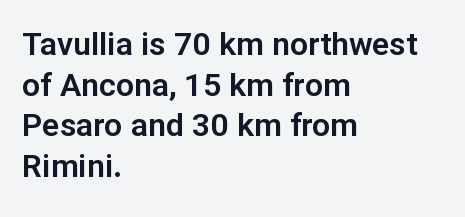
Q: Is the text italic (slanted)? A: No, it is upright.
Q: Is the typeface a serif or a sans-serif typeface? A: Sans-serif.
Q: Is the text underlined? A: No.
Q: How is the paragraph aligned? A: Left-aligned.
Q: Is the spacing between letters normal or unusually wide? A: Normal.
Q: Is the spacing between lines tight, normal or loose? A: Normal.
Q: Width (condensed, normal, or wide)? A: Normal.
Q: Stroke contrast? A: Low.
Q: x-height? A: Medium.
Q: Monospaced? A: No.
